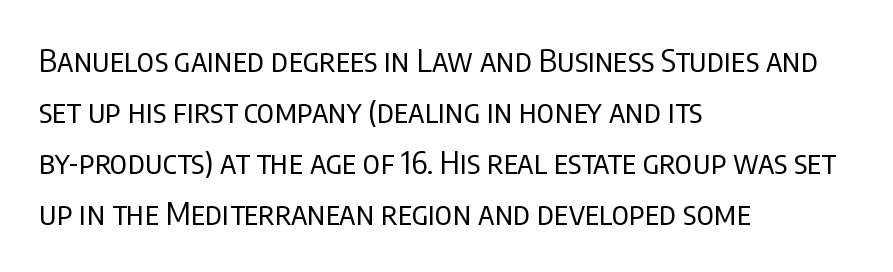
{"serif": "no", "italic": "no", "bold": "no", "weight": "regular", "width": "condensed", "stroke_contrast": "low", "x_height": "large", "monospaced": "no", "underline": "no", "align": "left", "line_spacing": "normal", "line_spacing_ratio": 1.59, "letter_spacing": "normal", "letter_spacing_em": 0.0, "glyph_px": 32}
